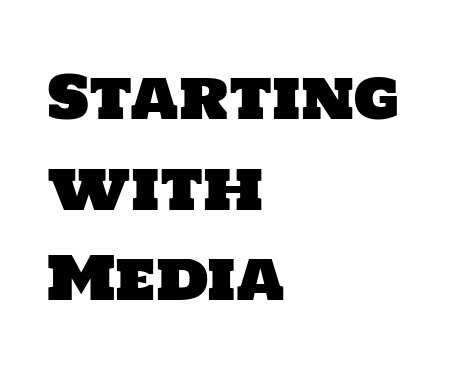
{"serif": "no", "width": "normal", "stroke_contrast": "low", "x_height": "large", "monospaced": "no", "underline": "no", "align": "left", "line_spacing": "normal", "line_spacing_ratio": 1.51, "letter_spacing": "normal", "letter_spacing_em": 0.0, "glyph_px": 60}
